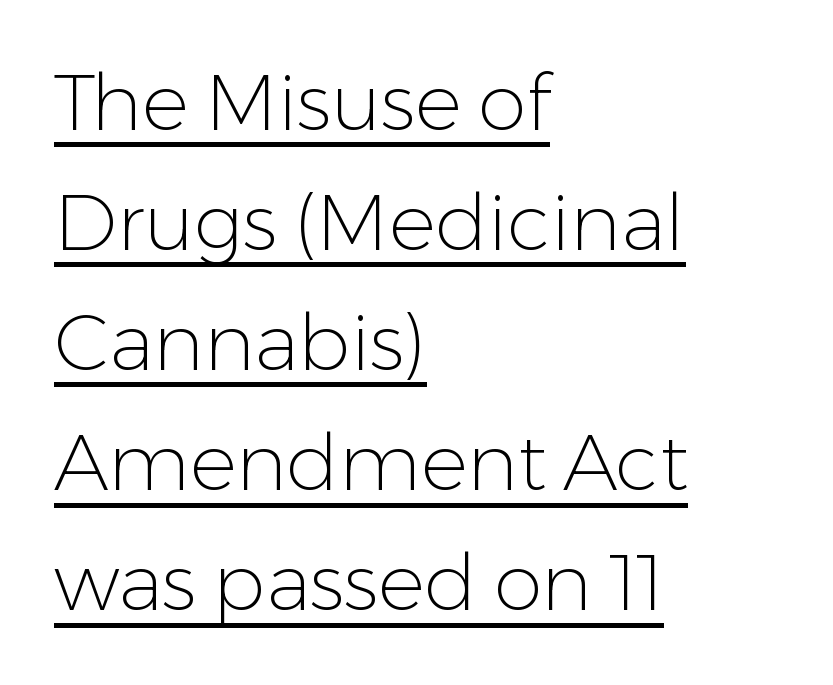
These lines stack with their left ends in a neat column. Here the designer chose a conventional face with non-uniform glyph widths. Glance below the letters and you will spot a drawn line. The rendering keeps characters at their native spacing. Caption: face not bold, strokes unweighted. Vertical strokes here are truly vertical.
